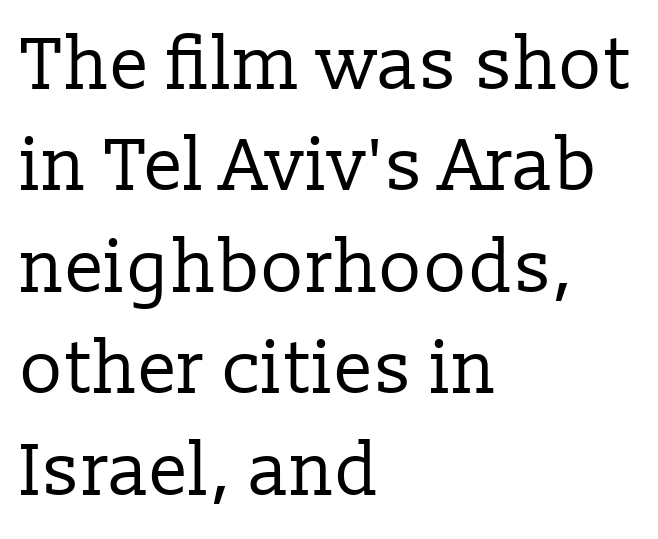
{"serif": "yes", "italic": "no", "bold": "no", "weight": "regular", "width": "normal", "stroke_contrast": "low", "x_height": "medium", "monospaced": "no", "underline": "no", "align": "left", "line_spacing": "normal", "line_spacing_ratio": 1.39, "letter_spacing": "normal", "letter_spacing_em": 0.0, "glyph_px": 73}
